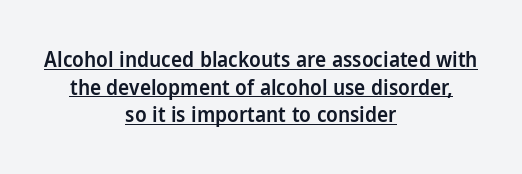
The image shows 21 px text type, upright; set centered, normal line spacing (1.32x), normal letter spacing, underlined.
